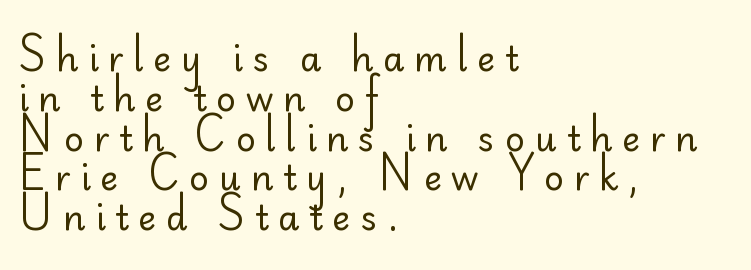
You can tell it's not italic because the verticals are truly vertical. Grotesque or geometric, the face here clearly has no serifs. This sample is left-justified, so line endings fall wherever the words run out. The weight would be labelled regular, book, light, or lighter still. The baseline area is clear.
